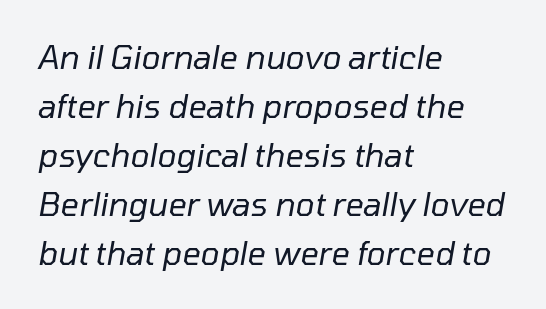
Is this a fixed-width face? No — the glyphs have proportional, varying widths. If you measured baseline to baseline, you'd find a middling distance. This is oblique type, the kind used for emphasis or titles. All the whitespace from short lines collects on the right. Bare-footed words on every line.
